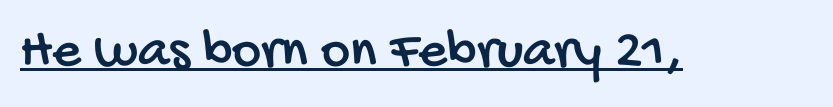
{"serif": "no", "width": "condensed", "stroke_contrast": "low", "x_height": "large", "monospaced": "no", "underline": "yes", "letter_spacing": "normal", "letter_spacing_em": 0.0, "glyph_px": 56}
